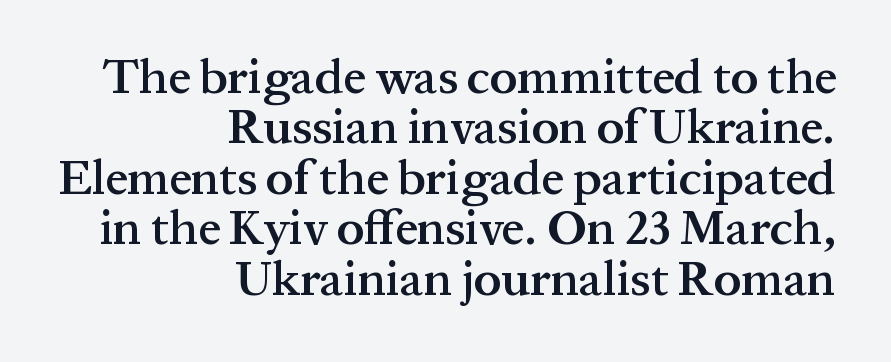
The glyphs are unaccompanied by any horizontal stroke below them. Default kerning and tracking; the words read as compact shapes. Italic: no, the glyphs are upright roman. The paragraph has a hard right edge and a soft left edge.
